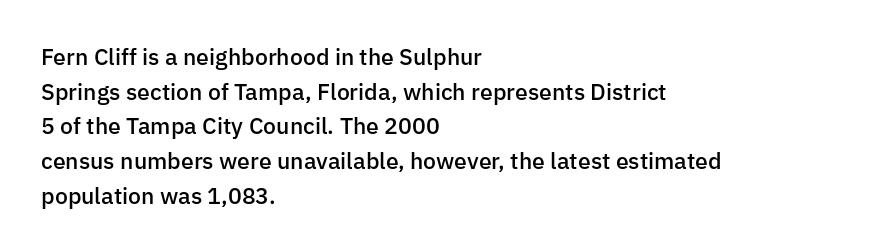
The image shows 23 px text type, upright; set left-aligned, normal line spacing (1.51x), normal letter spacing, not underlined.
